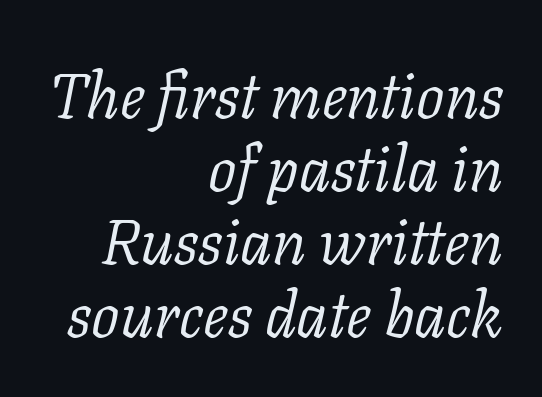
Descender tails drop into unmarked territory. No chunkiness to these letters — they're not bold. Characters are canted at an angle relative to the baseline's perpendicular. Notice how the passage keeps a crisp vertical edge on the right only. The passage shown is typed in a proportional face where columns would drift. The type is set solid horizontally, with unmodified tracking.
